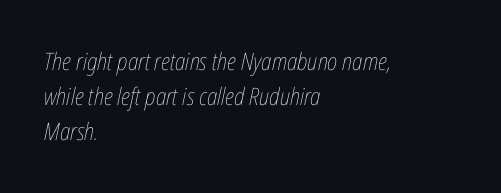
The image shows 24 px text type, italic (leaning right); set left-aligned, normal line spacing (1.46x), normal letter spacing, not underlined.
